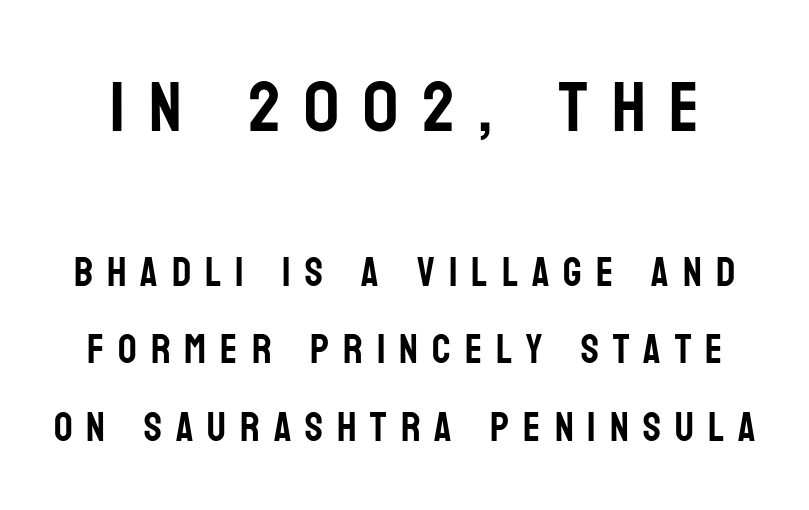
Which chunk is bigger? The first one — the top block dwarfs the bottom. The string is rendered with underlining switched off. What kind of face is this? One without serifs — a sans. Tracking here is generous; glyphs stand well apart from one another. You could not count columns in this text — the font is proportionally spaced. Vertical strokes here are truly vertical.
